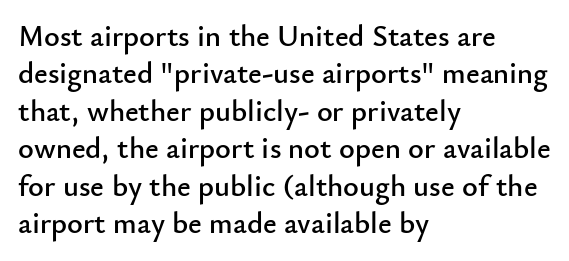
Nothing unusual about the tracking: characters are spaced as the font intends. Do the letters lean? They stand straight. Examine the stroke ends and you'll find no serifs. This block has exactly the height ordinary leading produces.
